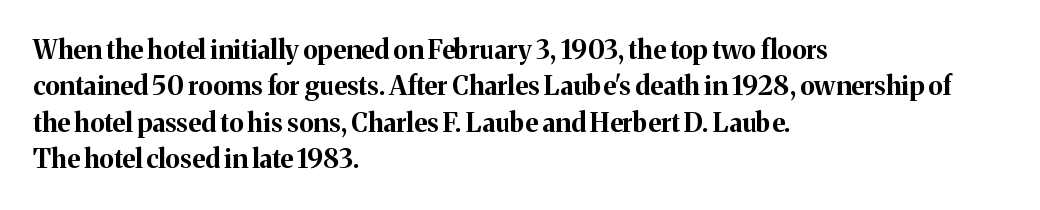
The image shows 26 px bold type, upright; set left-aligned, normal line spacing (1.4x), normal letter spacing, not underlined.
